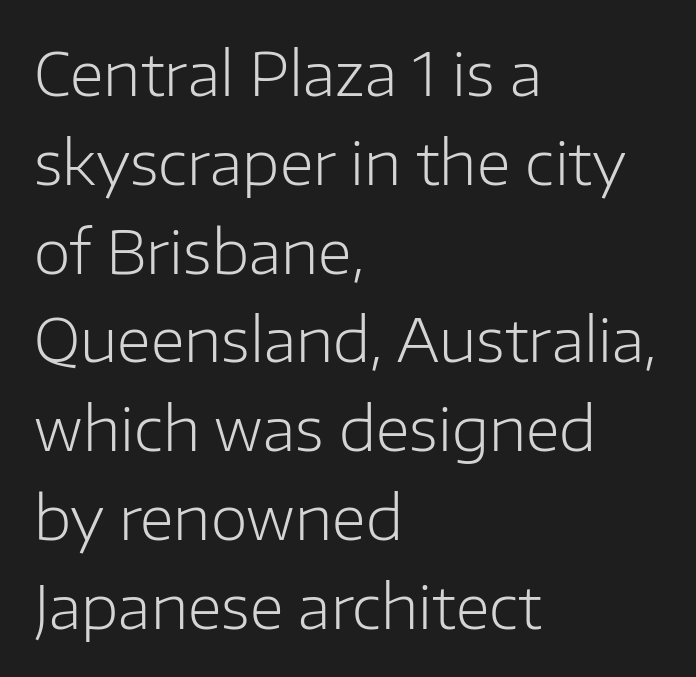
Q: Is the text bold? A: No.
Q: Is the text italic (slanted)? A: No, it is upright.
Q: Is the typeface a serif or a sans-serif typeface? A: Sans-serif.
Q: Is the text underlined? A: No.
Q: How is the paragraph aligned? A: Left-aligned.
Q: Is the spacing between letters normal or unusually wide? A: Normal.
Q: Is the spacing between lines tight, normal or loose? A: Normal.
Q: Width (condensed, normal, or wide)? A: Normal.
Q: Stroke contrast? A: Low.
Q: x-height? A: Medium.
Q: Monospaced? A: No.
